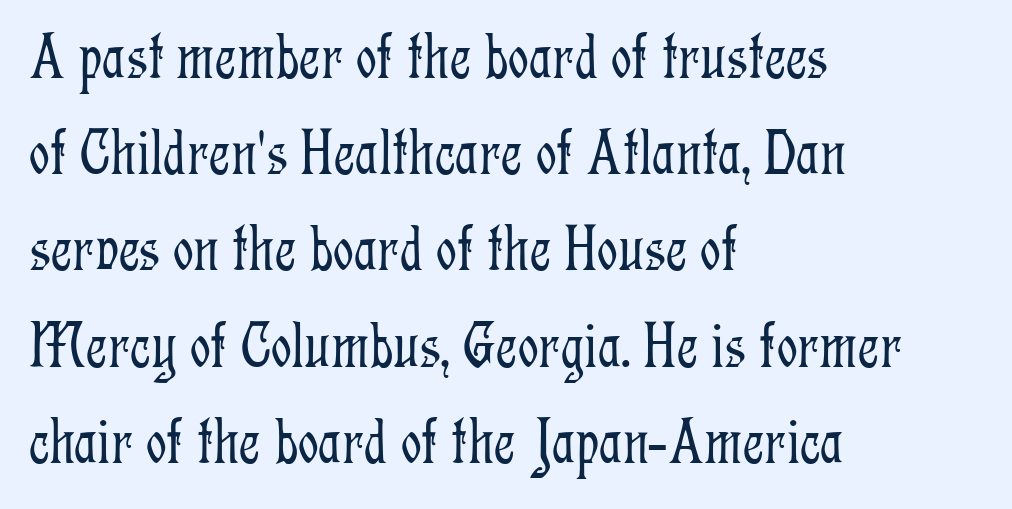
{"serif": "yes", "italic": "no", "bold": "no", "weight": "light", "width": "condensed", "stroke_contrast": "low", "x_height": "medium", "monospaced": "no", "underline": "no", "align": "left", "line_spacing": "normal", "line_spacing_ratio": 1.48, "letter_spacing": "normal", "letter_spacing_em": 0.0, "glyph_px": 65}
